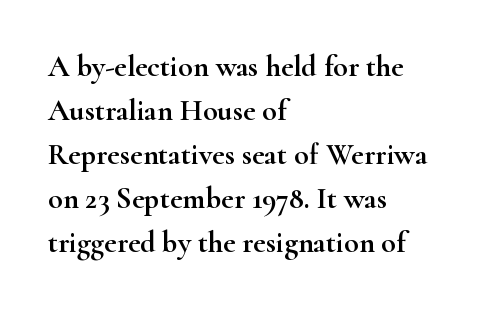
{"serif": "yes", "italic": "no", "width": "wide", "stroke_contrast": "high", "x_height": "small", "monospaced": "no", "underline": "no", "align": "left", "line_spacing": "normal", "line_spacing_ratio": 1.47, "letter_spacing": "normal", "letter_spacing_em": 0.0, "glyph_px": 30}
